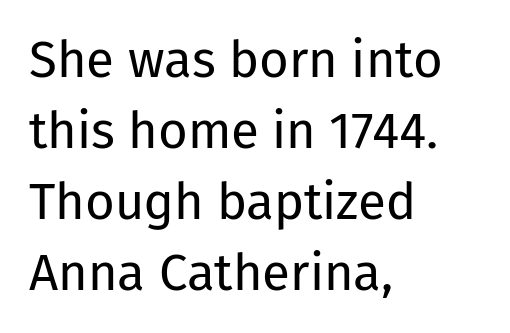
This rendering uses left alignment, leaving the right contour irregular. Ordinary non-slanted type is in use. This sample has the flowing, uneven cadence of proportional lettering. The glyphs in this specimen are sans serif. The cut favours lightness, reaching ordinary text weight at its darkest. The space beneath each line is pristine and unruled.
